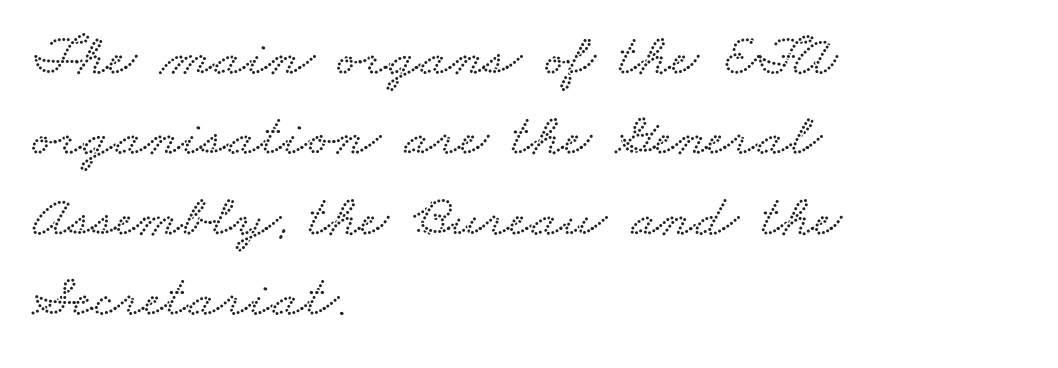
Q: Is the text underlined? A: No.
Q: How is the paragraph aligned? A: Left-aligned.
Q: Is the spacing between letters normal or unusually wide? A: Normal.
Q: Is the spacing between lines tight, normal or loose? A: Normal.
Q: Width (condensed, normal, or wide)? A: Wide.
Q: Stroke contrast? A: Low.
Q: x-height? A: Small.
Q: Monospaced? A: No.
